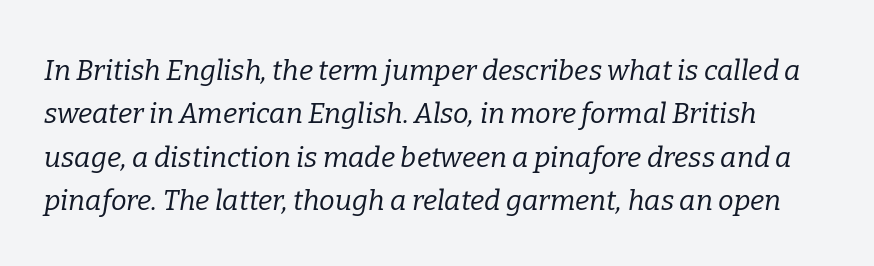
{"serif": "yes", "italic": "yes", "lean": "right", "slant_degrees": 9, "bold": "no", "weight": "regular", "width": "normal", "stroke_contrast": "low", "x_height": "medium", "monospaced": "no", "underline": "no", "line_spacing": "normal", "line_spacing_ratio": 1.55, "letter_spacing": "normal", "letter_spacing_em": 0.0, "glyph_px": 28}
